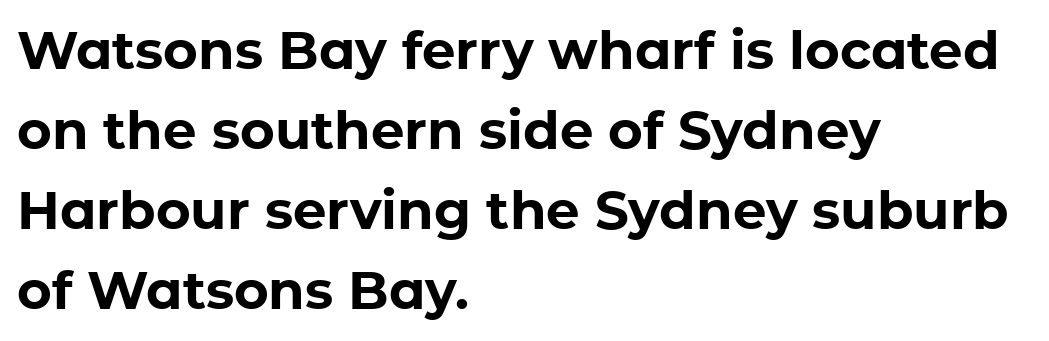
Q: Is the text bold? A: Yes.
Q: Is the text italic (slanted)? A: No, it is upright.
Q: Is the typeface a serif or a sans-serif typeface? A: Sans-serif.
Q: Is the text underlined? A: No.
Q: How is the paragraph aligned? A: Left-aligned.
Q: Is the spacing between letters normal or unusually wide? A: Normal.
Q: Is the spacing between lines tight, normal or loose? A: Normal.
Q: Width (condensed, normal, or wide)? A: Normal.
Q: Stroke contrast? A: Low.
Q: x-height? A: Medium.
Q: Monospaced? A: No.
